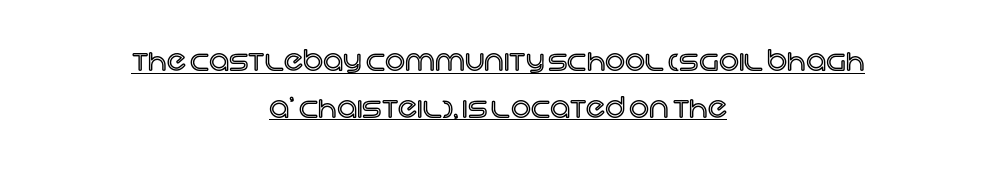
{"italic": "no", "width": "normal", "x_height": "large", "monospaced": "no", "underline": "yes", "align": "center", "line_spacing": "normal", "line_spacing_ratio": 1.67, "letter_spacing": "normal", "letter_spacing_em": 0.0, "glyph_px": 28}
